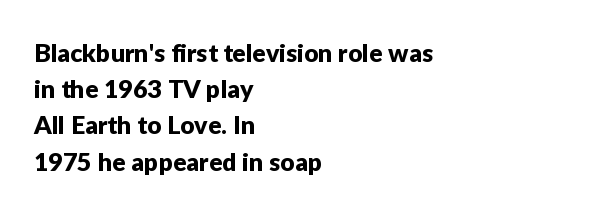
This sample keeps an unexceptional amount of space between lines. Characters follow at the spacing the type designer built in. Leftover space on each line is placed entirely after the last word. Nobody drew a line under any word here. The font's upright variant was chosen for this text.
